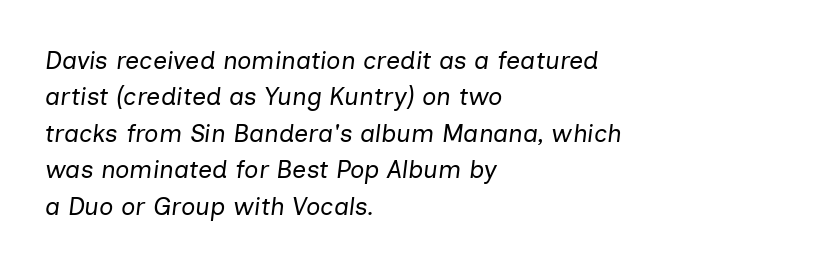
{"italic": "yes", "lean": "right", "slant_degrees": 7, "bold": "no", "underline": "no", "align": "left", "line_spacing": "normal", "line_spacing_ratio": 1.46, "letter_spacing": "normal", "letter_spacing_em": 0.0, "glyph_px": 25}
